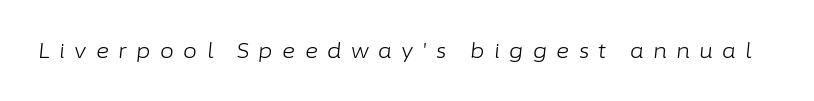
{"italic": "yes", "lean": "right", "slant_degrees": 6, "bold": "no", "underline": "no", "letter_spacing": "wide", "letter_spacing_em": 0.47, "glyph_px": 20}
